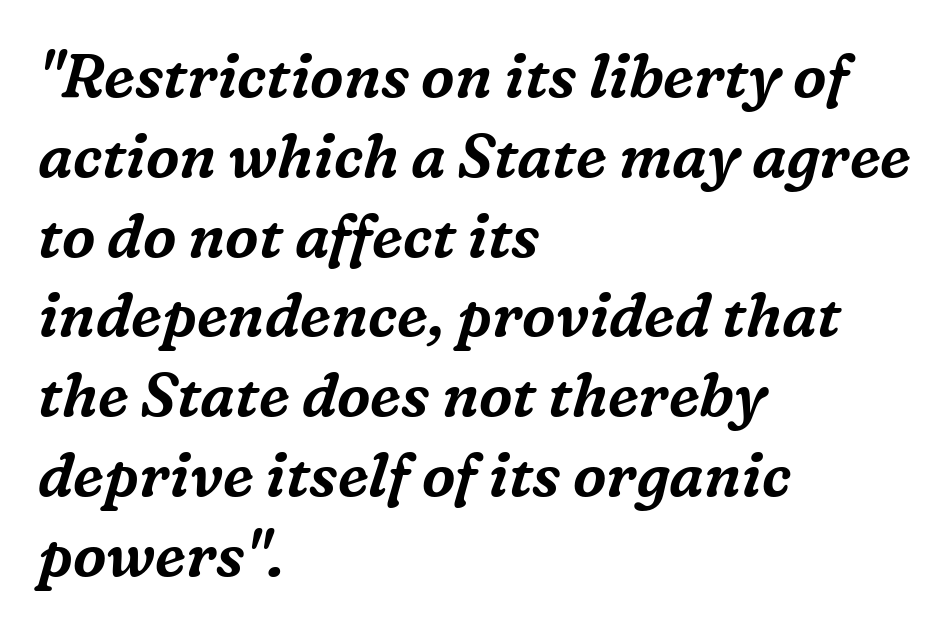
The image shows 60 px serif type, italic (leaning right); set left-aligned, normal line spacing (1.33x), normal letter spacing, not underlined; medium stroke contrast and a medium x-height.
